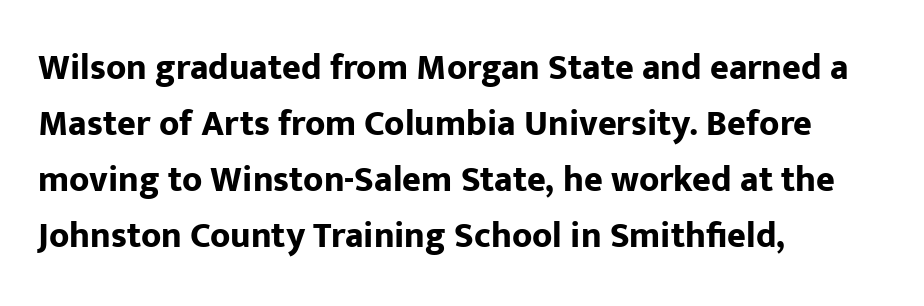
{"serif": "no", "italic": "no", "bold": "yes", "weight": "bold", "width": "normal", "stroke_contrast": "low", "x_height": "medium", "monospaced": "no", "underline": "no", "align": "left", "line_spacing": "normal", "line_spacing_ratio": 1.56, "letter_spacing": "normal", "letter_spacing_em": 0.0, "glyph_px": 36}
